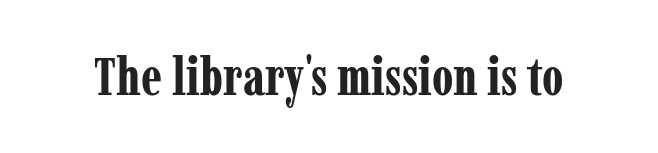
Q: Is the text bold? A: Yes.
Q: Is the text italic (slanted)? A: No, it is upright.
Q: Is the typeface a serif or a sans-serif typeface? A: Serif.
Q: Is the text underlined? A: No.
Q: Is the spacing between letters normal or unusually wide? A: Normal.
Q: Width (condensed, normal, or wide)? A: Condensed.
Q: Stroke contrast? A: Low.
Q: x-height? A: Medium.
Q: Monospaced? A: No.
